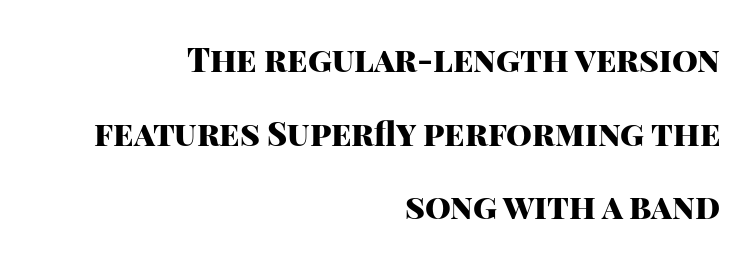
Descenders hang freely into open space. Is there much room between lines? Yes — plenty of vertical air separates them. One-word summary of the alignment: right. You can tell from the bare stems that sans-serif type was used. Designer's note — italics off, roman on. Heavy, bold letterforms.
